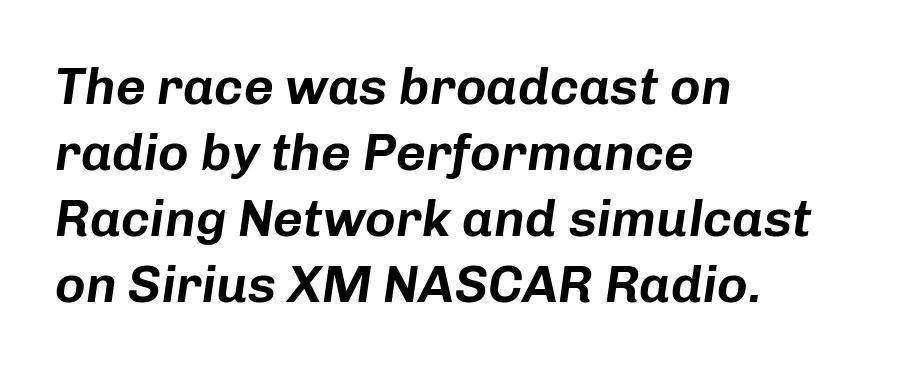
The rendering anchors every line to the left-hand side. Note the varied advance widths — an 'i' is clearly narrower than an 'm'. Only glyphs here, with clear space below each row. Honestly, the letter spacing is just normal — you wouldn't notice it.
